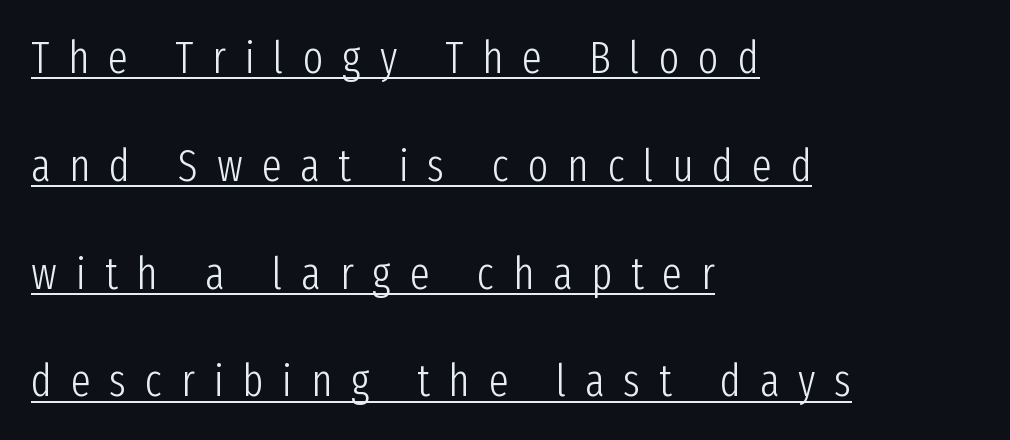
Q: Is the text bold? A: No.
Q: Is the text italic (slanted)? A: No, it is upright.
Q: Is the typeface a serif or a sans-serif typeface? A: Sans-serif.
Q: Is the text underlined? A: Yes.
Q: How is the paragraph aligned? A: Left-aligned.
Q: Is the spacing between letters normal or unusually wide? A: Unusually wide.
Q: Is the spacing between lines tight, normal or loose? A: Loose.
Q: Width (condensed, normal, or wide)? A: Condensed.
Q: Stroke contrast? A: Low.
Q: x-height? A: Medium.
Q: Monospaced? A: No.
